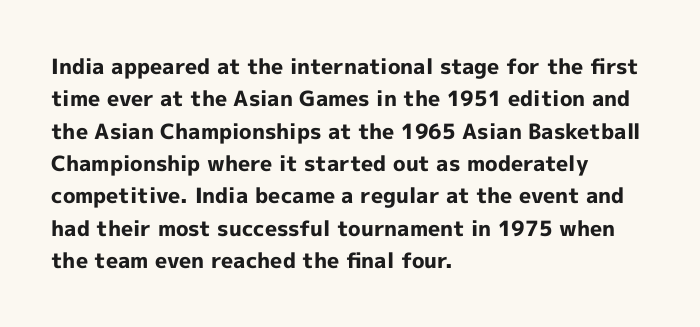
Unlike italic type, these characters show no tilt at all. Line starts are locked; line ends wander. Characters follow at the spacing the type designer built in. On the weight axis this lands at bold, roughly 700. The passage shown is not underscored anywhere.
